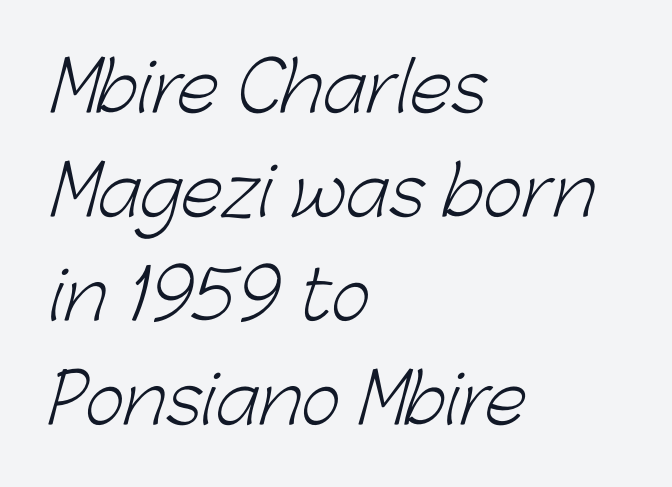
The image shows 68 px light sans-serif type; set left-aligned, normal line spacing (1.53x), normal letter spacing, not underlined; low stroke contrast and a medium x-height.
